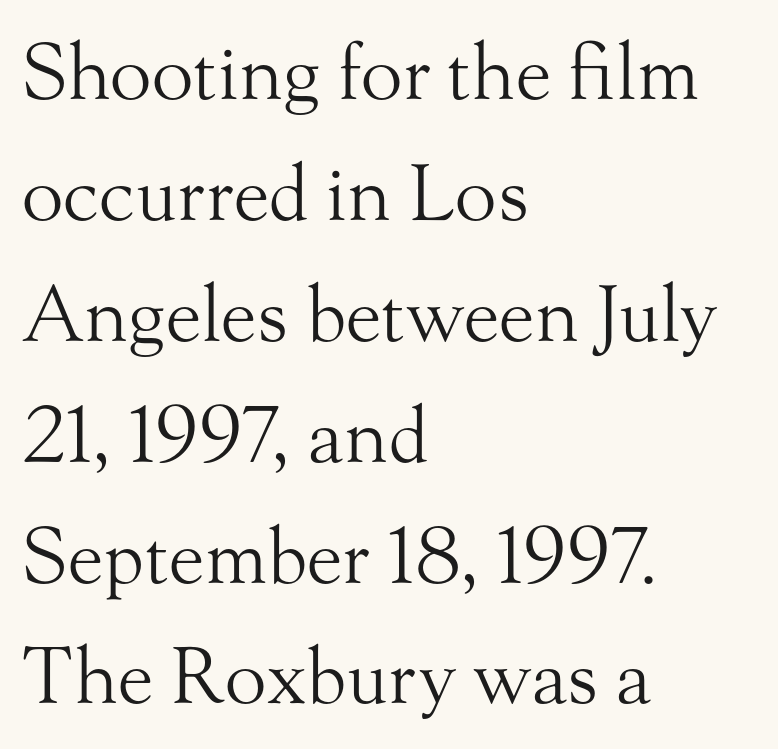
These lines are set flush left with a ragged right edge. The glyphs in this specimen are seriffed. You could not count columns in this text — the font is proportionally spaced. The tracking reads as untouched default to a designer's eye.
